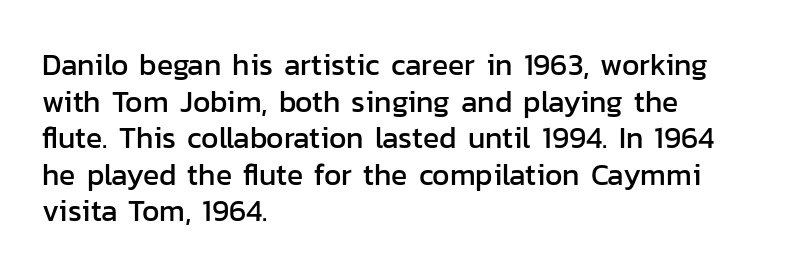
Q: Is the text italic (slanted)? A: No, it is upright.
Q: Is the typeface a serif or a sans-serif typeface? A: Sans-serif.
Q: Is the text underlined? A: No.
Q: How is the paragraph aligned? A: Left-aligned.
Q: Is the spacing between letters normal or unusually wide? A: Normal.
Q: Width (condensed, normal, or wide)? A: Normal.
Q: Stroke contrast? A: Low.
Q: x-height? A: Medium.
Q: Monospaced? A: No.
